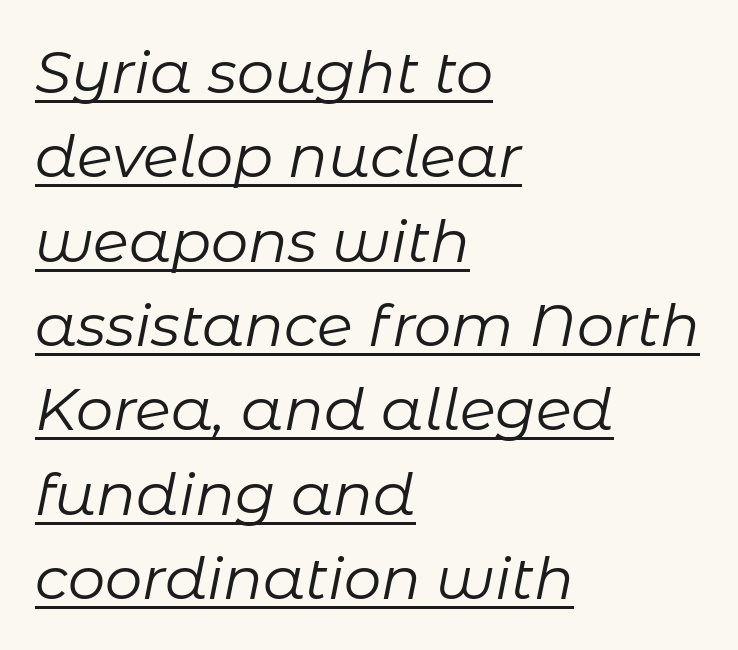
{"italic": "yes", "lean": "right", "slant_degrees": 11, "bold": "no", "weight": "regular", "width": "normal", "stroke_contrast": "low", "x_height": "medium", "monospaced": "no", "underline": "yes", "align": "left", "line_spacing": "normal", "line_spacing_ratio": 1.43, "letter_spacing": "normal", "letter_spacing_em": 0.0, "glyph_px": 59}
